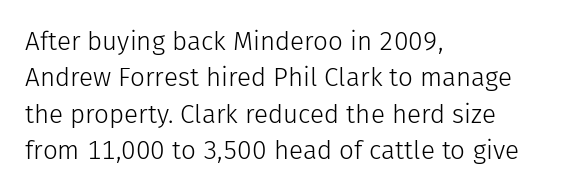
Q: Is the text bold? A: No.
Q: Is the text italic (slanted)? A: No, it is upright.
Q: Is the text underlined? A: No.
Q: How is the paragraph aligned? A: Left-aligned.
Q: Is the spacing between letters normal or unusually wide? A: Normal.
Q: Is the spacing between lines tight, normal or loose? A: Normal.
